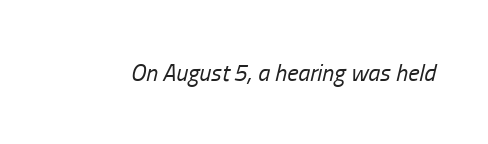
The image shows 24 px text type, italic (leaning right); set normal letter spacing, not underlined.
